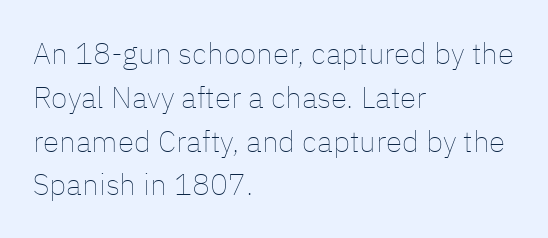
Heaviness? Minimal to ordinary, like unemphasized prose. The paragraph has a hard left edge and a soft right edge. Whoever set this chose a conventional vertical rhythm. Has an underline been added? It has not. Each letter keeps its own natural width here, so spacing adapts to shape. Is the letter spacing exaggerated? No — it looks like the ordinary default.
